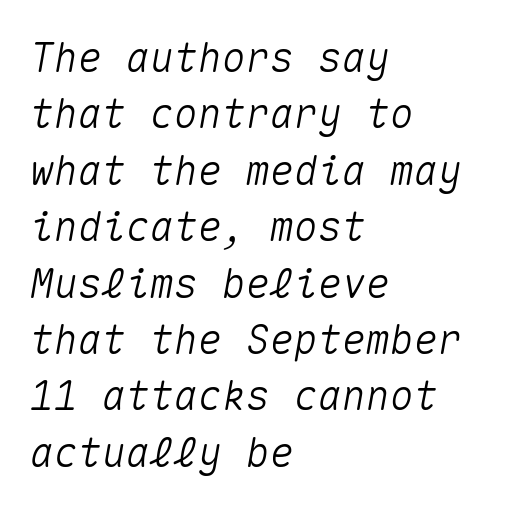
Q: Is the text italic (slanted)? A: Yes, it leans right by about 10 degrees.
Q: Is the text underlined? A: No.
Q: How is the paragraph aligned? A: Left-aligned.
Q: Is the spacing between letters normal or unusually wide? A: Normal.
Q: Is the spacing between lines tight, normal or loose? A: Normal.
Q: Width (condensed, normal, or wide)? A: Normal.
Q: Stroke contrast? A: Medium.
Q: x-height? A: Medium.
Q: Monospaced? A: Yes.
